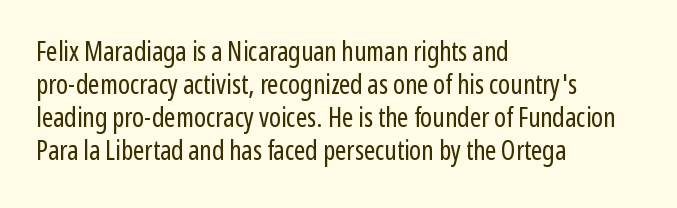
The image shows 27 px text type, upright; set left-aligned, line spacing 1.22x, normal letter spacing, not underlined.
